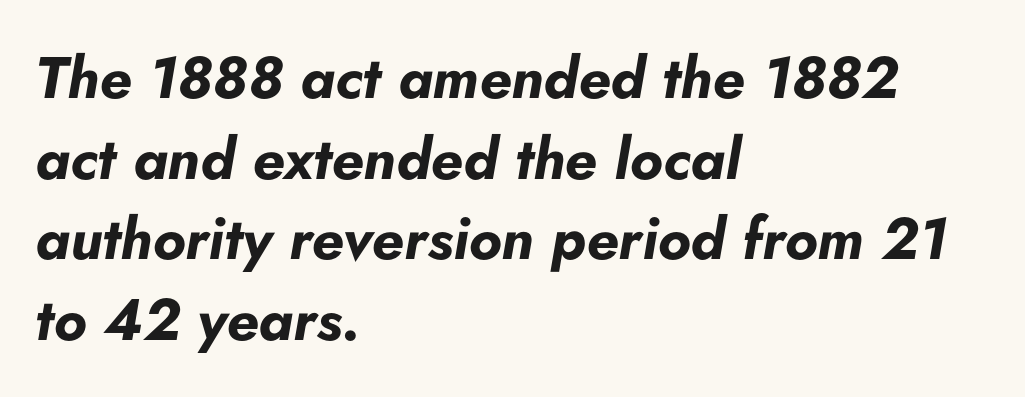
{"italic": "yes", "lean": "right", "slant_degrees": 5, "bold": "yes", "weight": "bold", "width": "normal", "stroke_contrast": "low", "x_height": "small", "monospaced": "no", "underline": "no", "align": "left", "line_spacing": "normal", "line_spacing_ratio": 1.39, "letter_spacing": "normal", "letter_spacing_em": 0.0, "glyph_px": 58}
